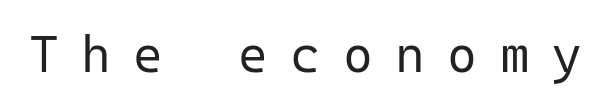
You can tell it's not italic because the verticals are truly vertical. Here the designer chose a console-style face with uniform glyph widths. What kind of face is this? One without serifs — a sans. Rule under the text: the space is simply empty.
